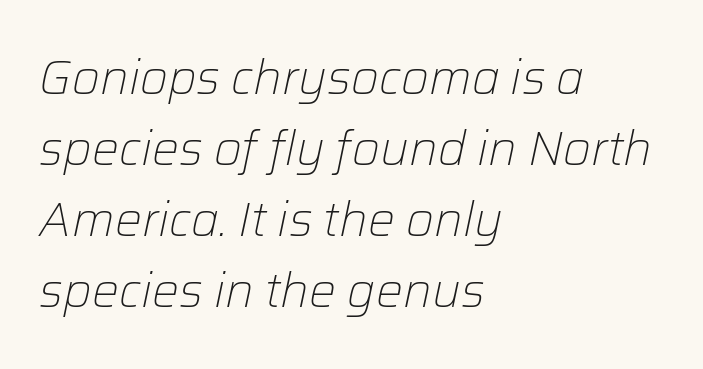
The image shows 48 px light type, italic (leaning right); set left-aligned, normal line spacing (1.48x), normal letter spacing, not underlined; low stroke contrast and a medium x-height.
